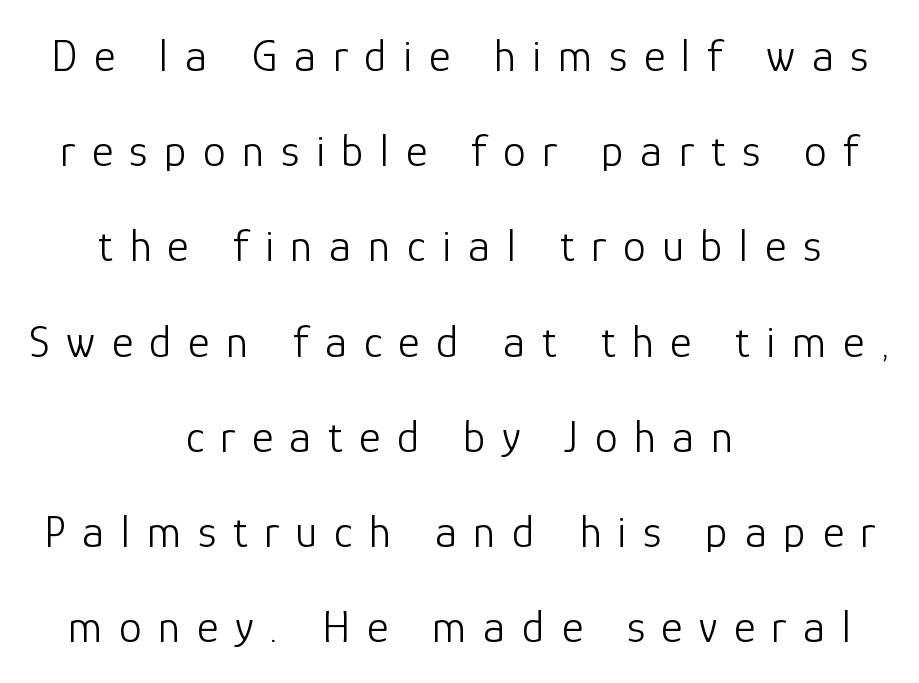
A typesetter would call this leading open, well beyond the default. The face used here is proportionally spaced, like ordinary book or web type. It's the straight-up-and-down kind of type. Just letters on the line, the space beneath them empty. Casual observation: everything's sitting right in the middle. Stroke mass is kept to a normal reading level or below.
